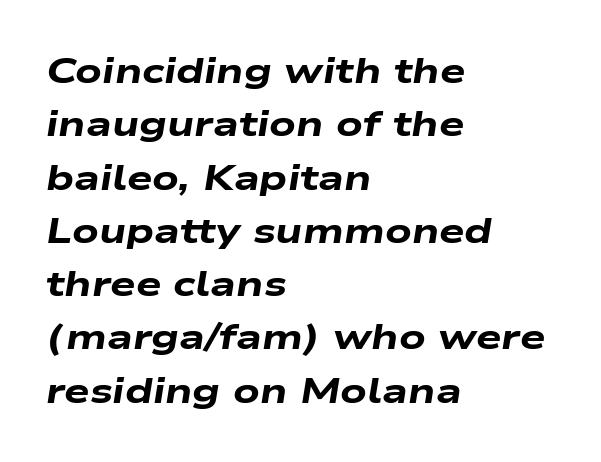
Chunky letters — that's bold for sure. Anything drawn beneath the words? Only blank space. Leading: standard. Think of a printed novel: that variable character pitch is what you see here.
